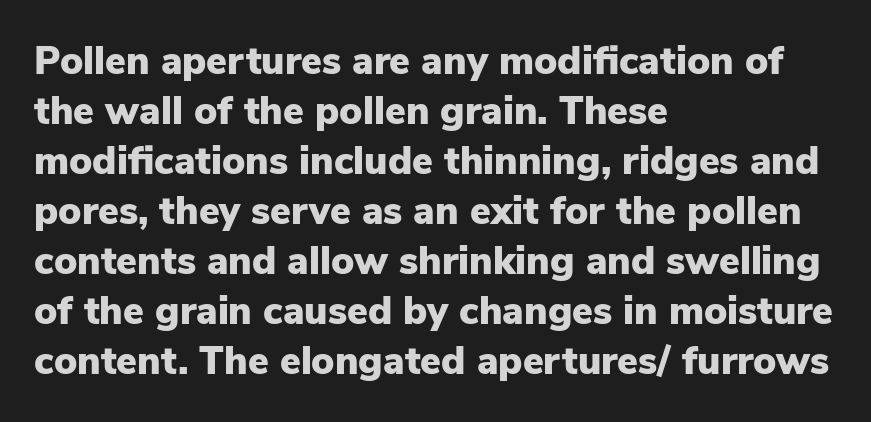
Underlining? Definitely not there. The letters are bold, with thick, heavy strokes. Italic: no, the glyphs are upright roman. Is the letter spacing exaggerated? No — it looks like the ordinary default. Looks like regular typesetting: each glyph gets only the width it needs.
